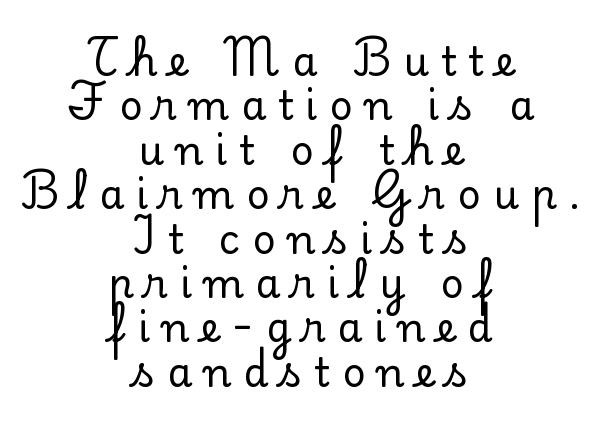
{"serif": "yes", "italic": "no", "width": "normal", "stroke_contrast": "low", "x_height": "small", "monospaced": "no", "underline": "no", "align": "center", "line_spacing": "tight", "line_spacing_ratio": 1.11, "letter_spacing": "wide", "letter_spacing_em": 0.3, "glyph_px": 40}
